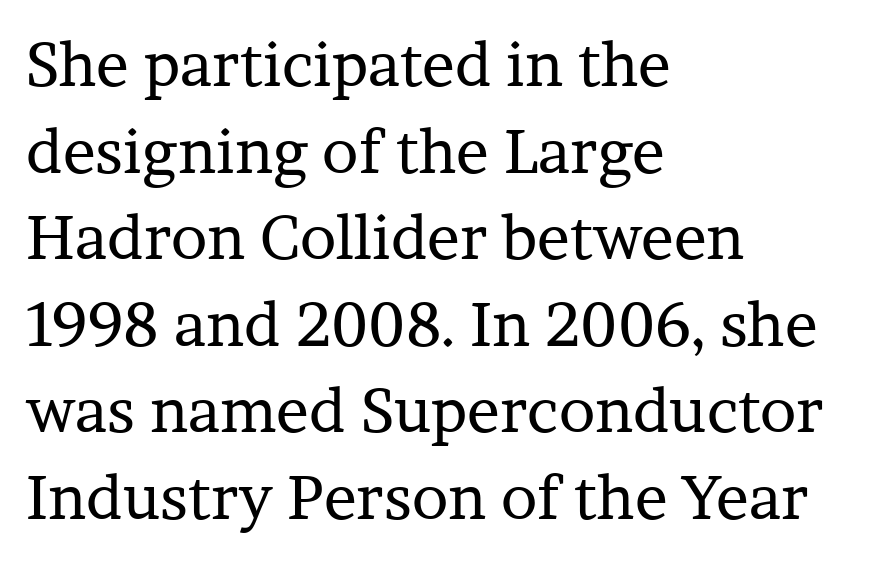
Q: Is the text bold? A: No.
Q: Is the text italic (slanted)? A: No, it is upright.
Q: Is the typeface a serif or a sans-serif typeface? A: Serif.
Q: Is the text underlined? A: No.
Q: How is the paragraph aligned? A: Left-aligned.
Q: Is the spacing between letters normal or unusually wide? A: Normal.
Q: Is the spacing between lines tight, normal or loose? A: Normal.
Q: Width (condensed, normal, or wide)? A: Normal.
Q: Stroke contrast? A: Low.
Q: x-height? A: Medium.
Q: Monospaced? A: No.
